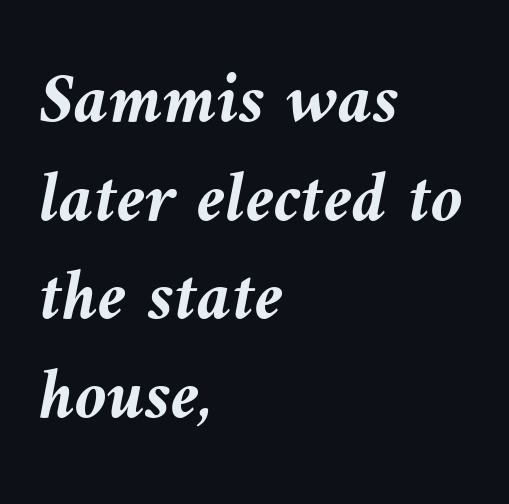
The image shows 73 px semibold type, italic (leaning left); set left-aligned, normal line spacing (1.35x), normal letter spacing, not underlined; medium stroke contrast and a medium x-height.
